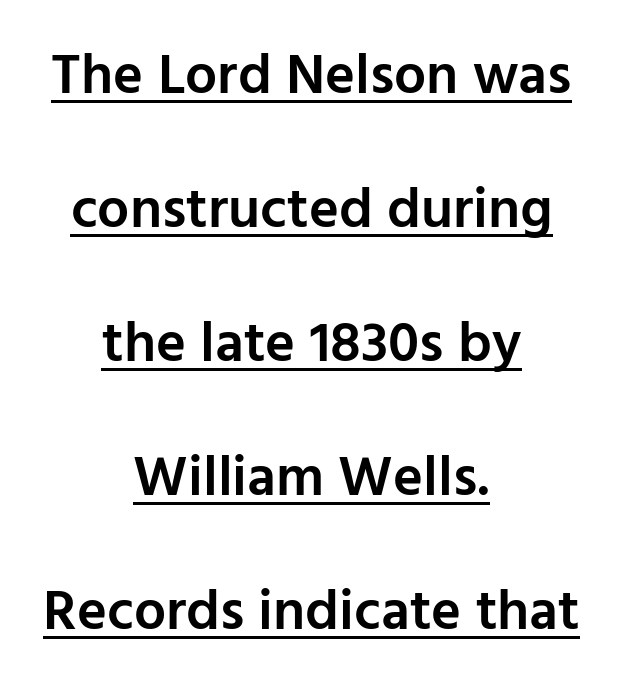
Q: Is the text bold? A: Semi-bold.
Q: Is the text italic (slanted)? A: No, it is upright.
Q: Is the typeface a serif or a sans-serif typeface? A: Sans-serif.
Q: Is the text underlined? A: Yes.
Q: How is the paragraph aligned? A: Centered.
Q: Is the spacing between letters normal or unusually wide? A: Normal.
Q: Is the spacing between lines tight, normal or loose? A: Loose.
Q: Width (condensed, normal, or wide)? A: Normal.
Q: Stroke contrast? A: Low.
Q: x-height? A: Medium.
Q: Monospaced? A: No.
